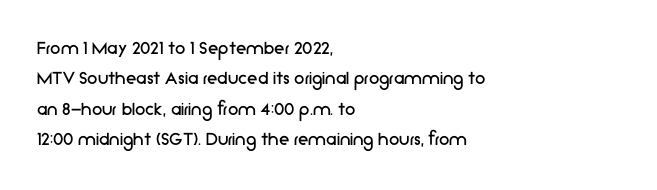
Letter spacing: default. Ink coverage per letter is moderate at most. The rag falls on the right side of this text block. Descenders are the only things crossing below the line. This block has exactly the height ordinary leading produces. This is the regular roman posture of the typeface.
